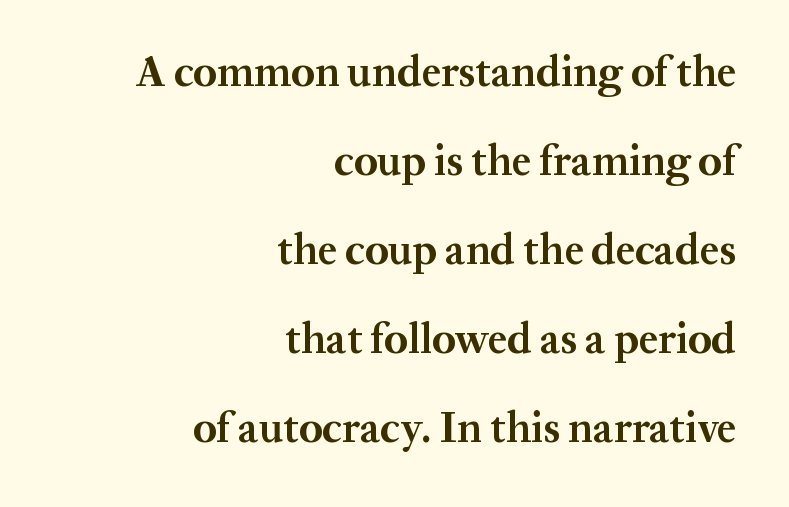
Q: Is the text bold? A: Yes.
Q: Is the text italic (slanted)? A: No, it is upright.
Q: Is the typeface a serif or a sans-serif typeface? A: Serif.
Q: Is the text underlined? A: No.
Q: How is the paragraph aligned? A: Right-aligned.
Q: Is the spacing between letters normal or unusually wide? A: Normal.
Q: Is the spacing between lines tight, normal or loose? A: Loose.
Q: Width (condensed, normal, or wide)? A: Normal.
Q: Stroke contrast? A: Medium.
Q: x-height? A: Medium.
Q: Monospaced? A: No.
